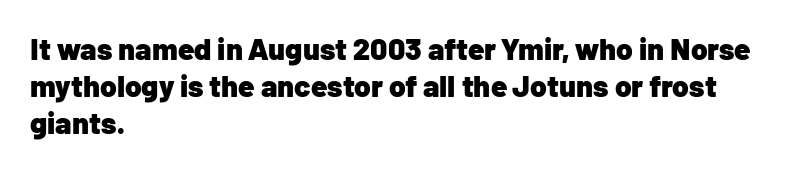
The image shows 30 px heavy sans-serif type, upright; set left-aligned, line spacing 1.24x, normal letter spacing, not underlined; low stroke contrast and a medium x-height.
